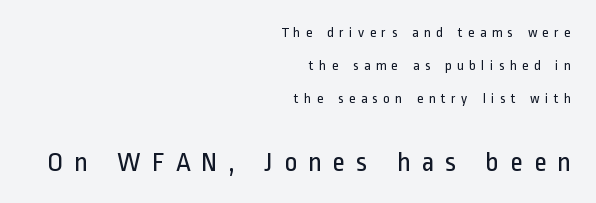
What's the leading like? Stretched, with rows far apart. Stem width sits at or under what a default text font uses. Whoever set this made the second block the dominant, larger element. Short note: letters widely spaced. Clear beneath every line of the passage. Alignment: flush right.
